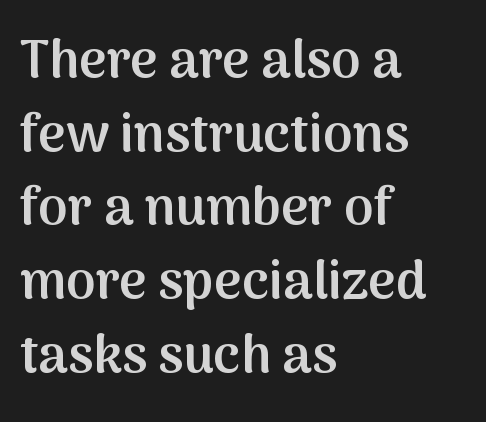
The image shows 53 px semibold sans-serif type, upright; set left-aligned, normal line spacing (1.39x), normal letter spacing, not underlined; medium stroke contrast and a medium x-height.
